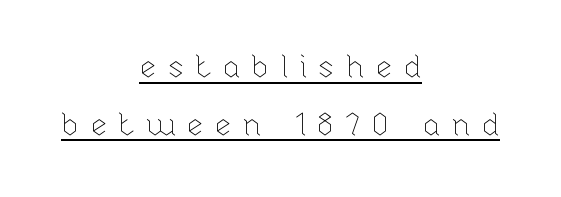
{"italic": "no", "bold": "no", "weight": "thin", "width": "normal", "stroke_contrast": "low", "x_height": "medium", "monospaced": "no", "underline": "yes", "align": "center", "line_spacing_ratio": 1.8, "letter_spacing": "wide", "letter_spacing_em": 0.31, "glyph_px": 32}
